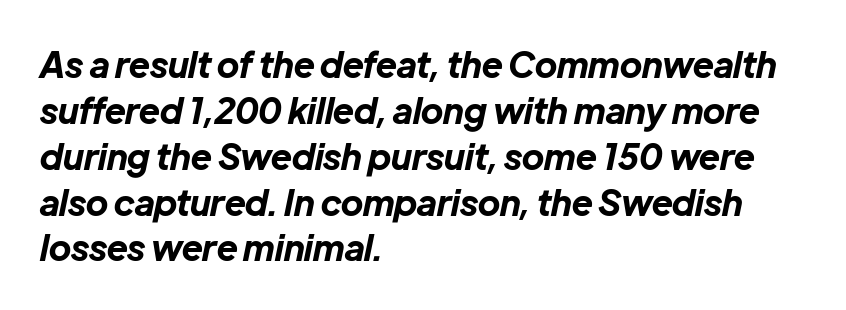
The image shows 35 px bold type, italic (leaning right); set left-aligned, normal line spacing (1.31x), normal letter spacing, not underlined; low stroke contrast and a medium x-height.
